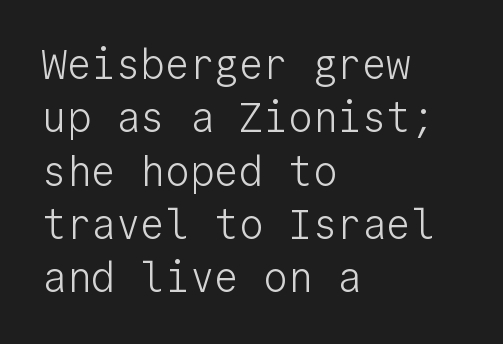
Spacing verdict: monospaced, one width for all characters. The space directly below the letters is spotless. This sample keeps an unexceptional amount of space between lines. Classification — sans serif. Unbolded letterforms with no extra heft.
